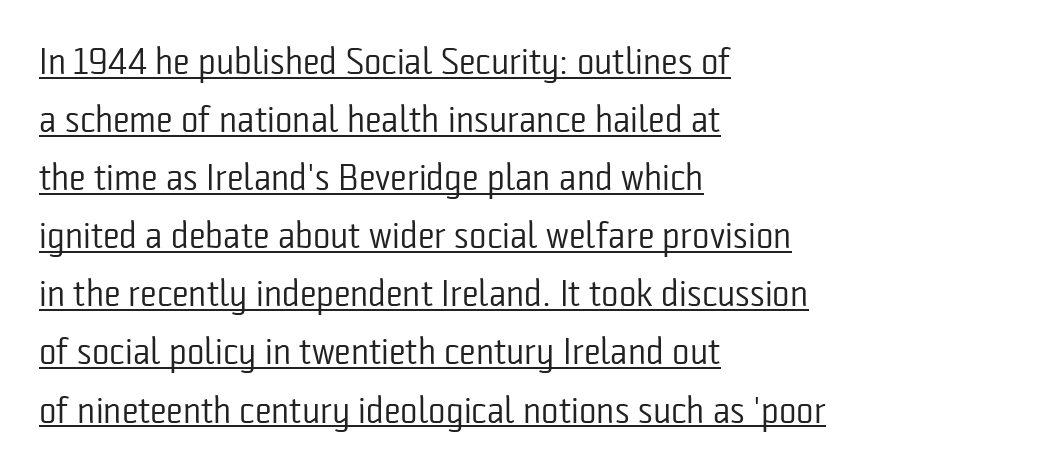
Q: Is the text bold? A: No.
Q: Is the text italic (slanted)? A: No, it is upright.
Q: Is the typeface a serif or a sans-serif typeface? A: Sans-serif.
Q: Is the text underlined? A: Yes.
Q: How is the paragraph aligned? A: Left-aligned.
Q: Is the spacing between letters normal or unusually wide? A: Normal.
Q: Is the spacing between lines tight, normal or loose? A: Normal.
Q: Width (condensed, normal, or wide)? A: Condensed.
Q: Stroke contrast? A: Low.
Q: x-height? A: Medium.
Q: Monospaced? A: No.
